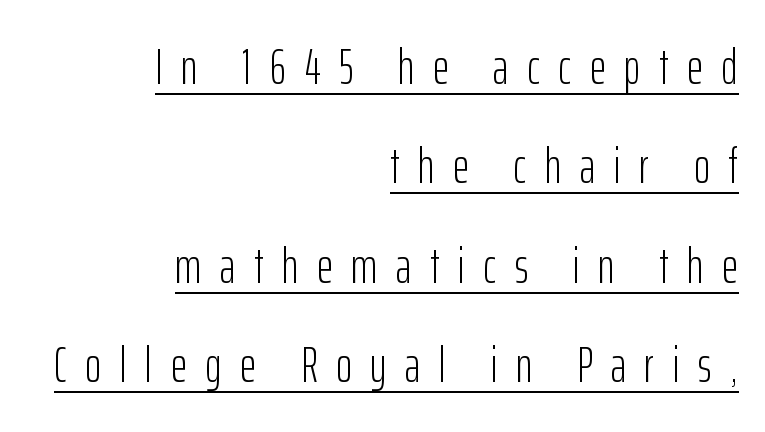
Ascenders rise straight up at ninety degrees. Looks like regular typesetting: each glyph gets only the width it needs. Each new line begins a long way beneath the previous one. Caption: lettering with a line underneath. What stands out about the letter spacing? Its width — letters are far apart. You can tell from the bare stems that sans-serif type was used.
